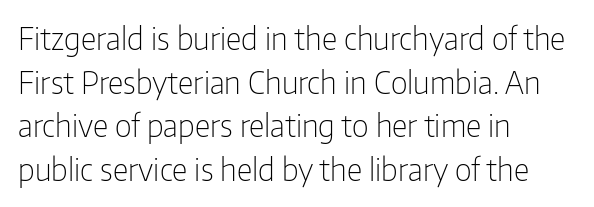
The image shows 31 px light, condensed sans-serif type, upright; set left-aligned, normal line spacing (1.41x), normal letter spacing, not underlined; low stroke contrast and a medium x-height.
